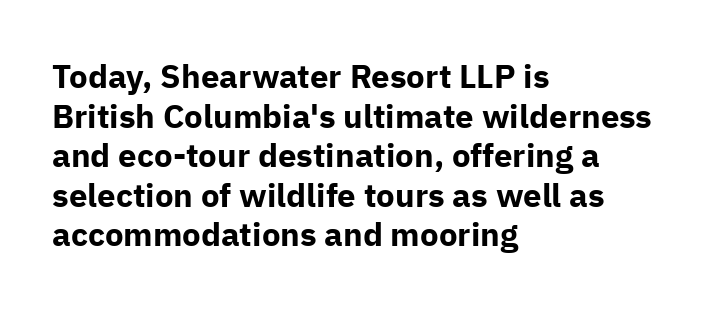
{"serif": "no", "italic": "no", "bold": "yes", "weight": "bold", "width": "normal", "stroke_contrast": "low", "x_height": "medium", "monospaced": "no", "underline": "no", "align": "left", "line_spacing_ratio": 1.2, "letter_spacing": "normal", "letter_spacing_em": 0.0, "glyph_px": 33}
